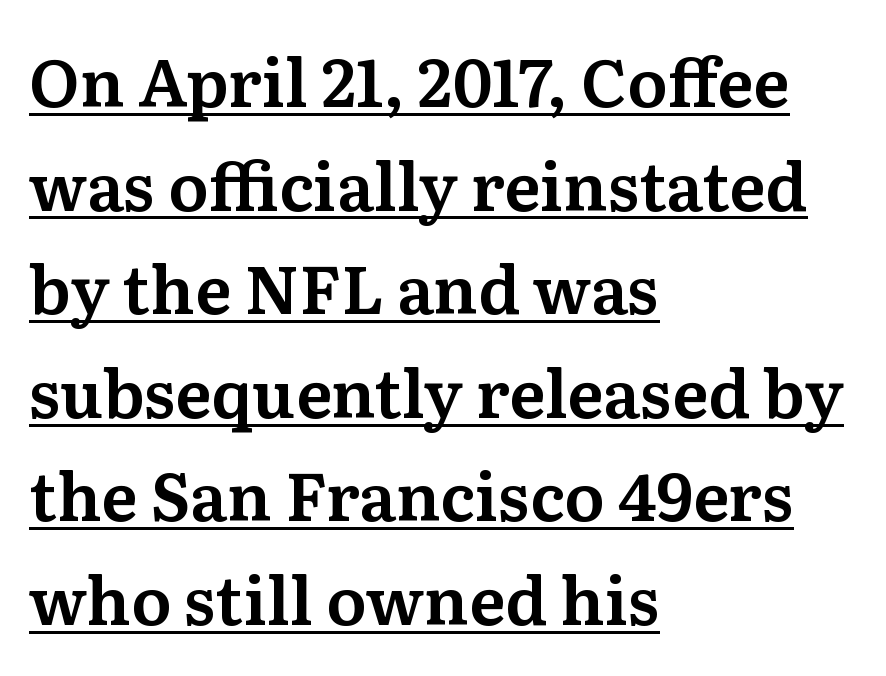
The image shows 66 px serif type, upright; set left-aligned, normal line spacing (1.57x), normal letter spacing, underlined; medium stroke contrast and a medium x-height.
